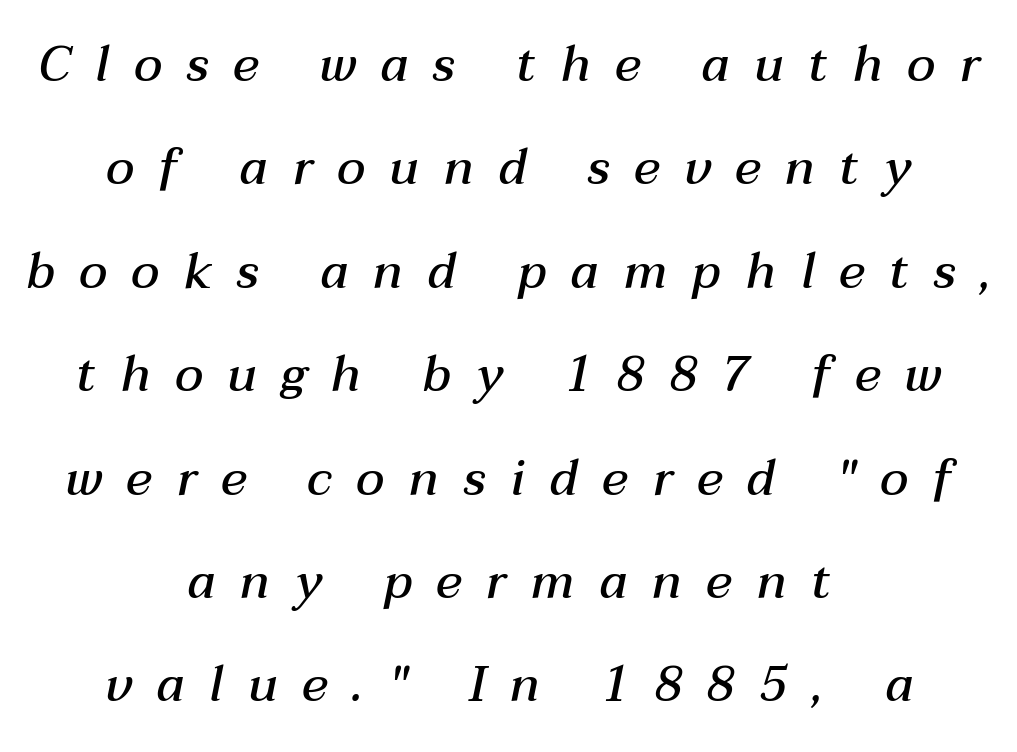
Underline: absent. Rows of type keep a wide berth in the vertical direction. Neither beginnings nor endings align; midpoints do. The passage shown is semibold, sitting just below true bold. Characters are canted at an angle relative to the baseline's perpendicular.
